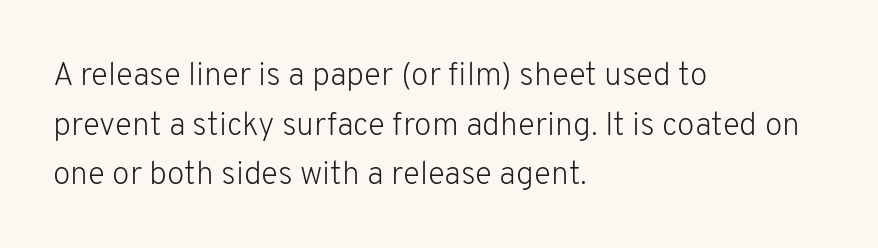
Q: Is the text bold? A: No.
Q: Is the text italic (slanted)? A: No, it is upright.
Q: Is the typeface a serif or a sans-serif typeface? A: Sans-serif.
Q: Is the text underlined? A: No.
Q: How is the paragraph aligned? A: Left-aligned.
Q: Is the spacing between letters normal or unusually wide? A: Normal.
Q: Is the spacing between lines tight, normal or loose? A: Normal.
Q: Width (condensed, normal, or wide)? A: Normal.
Q: Stroke contrast? A: Low.
Q: x-height? A: Medium.
Q: Monospaced? A: No.
